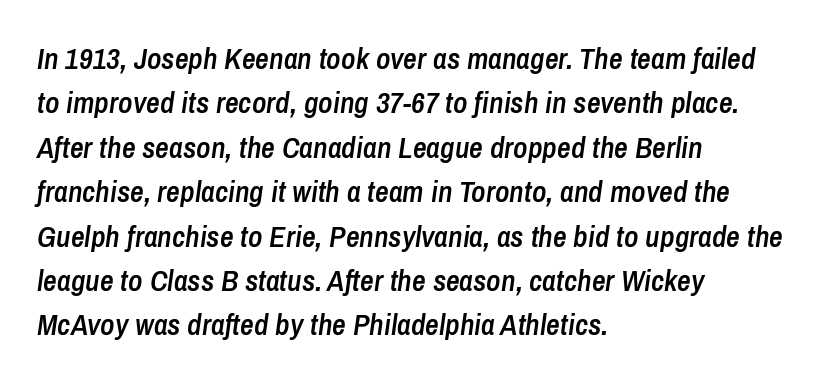
The image shows 30 px semibold, condensed type, italic (leaning right); set left-aligned, normal line spacing (1.48x), normal letter spacing, not underlined; low stroke contrast and a medium x-height.
